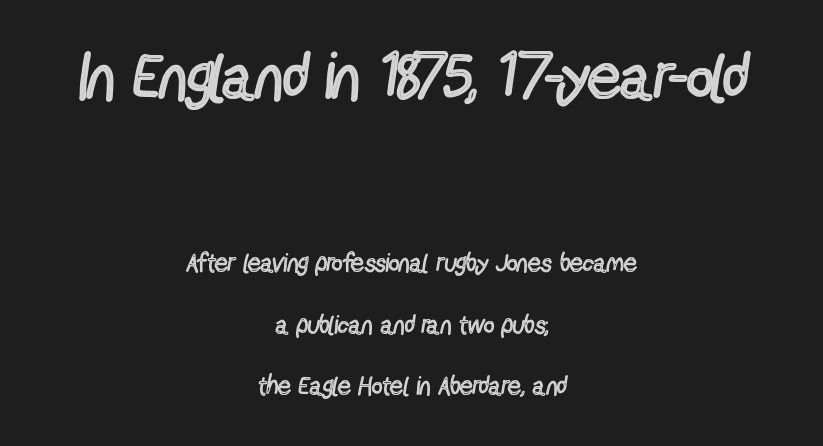
A typesetter would call this zero additional tracking. Serif or sans? Sans — the stroke terminals are bare. The rag falls on both sides of this text block equally. The space beneath each line is pristine and unruled. Vertical spacing — loose. Here the first block reads like a headline and the second like body copy.
